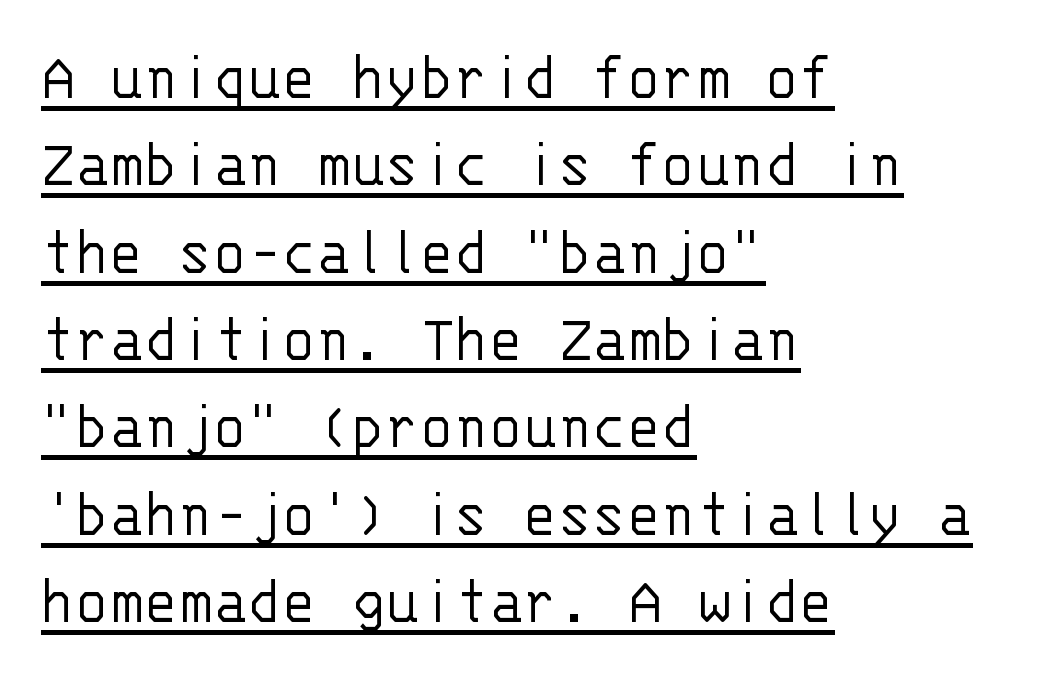
Q: Is the text bold? A: No.
Q: Is the text italic (slanted)? A: No, it is upright.
Q: Is the typeface a serif or a sans-serif typeface? A: Sans-serif.
Q: Is the text underlined? A: Yes.
Q: How is the paragraph aligned? A: Left-aligned.
Q: Is the spacing between letters normal or unusually wide? A: Normal.
Q: Width (condensed, normal, or wide)? A: Normal.
Q: Stroke contrast? A: Low.
Q: x-height? A: Large.
Q: Monospaced? A: Yes.
